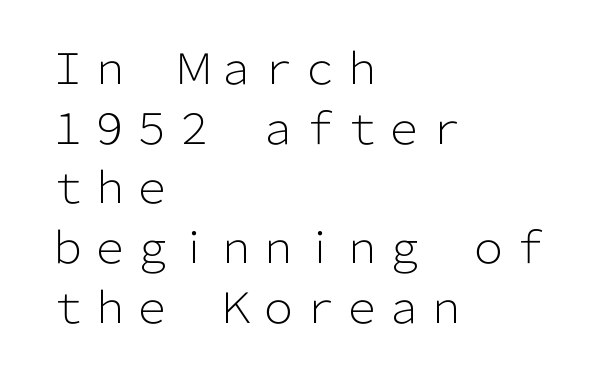
Alignment: flush left. Serifs: no, the terminals of the letterforms are clean. A typesetter would call this proportional, since set widths differ per character. Italic? Not at all — the glyphs are vertical. Weight class: somewhere from thin through regular. The designer left line spacing at the default.
